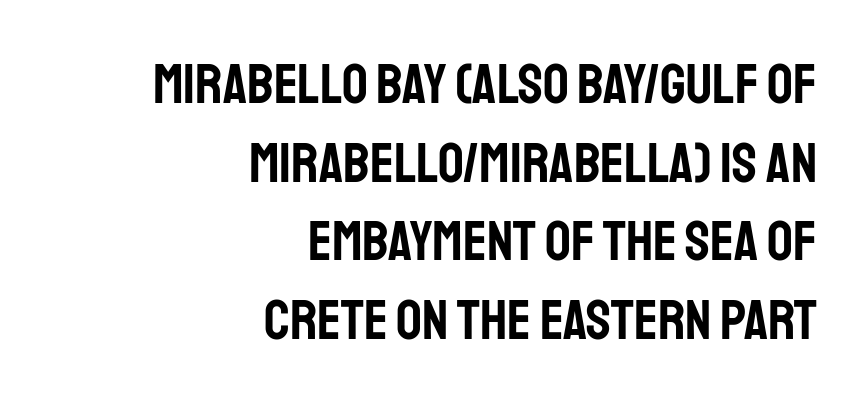
The image shows 57 px condensed sans-serif type, upright; set right-aligned, normal line spacing (1.38x), normal letter spacing, not underlined; low stroke contrast and a large x-height.
